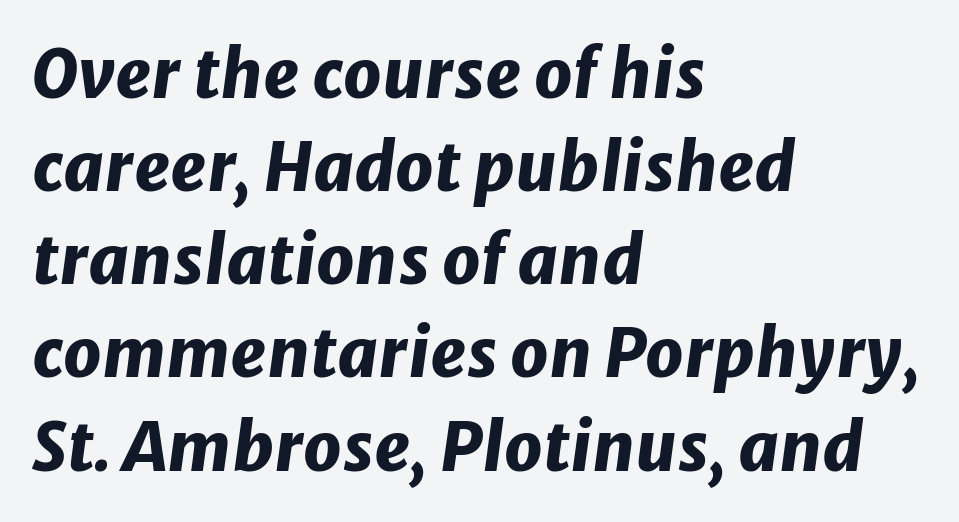
Q: Is the text bold? A: Yes.
Q: Is the text italic (slanted)? A: Yes, it leans right by about 8 degrees.
Q: Is the text underlined? A: No.
Q: How is the paragraph aligned? A: Left-aligned.
Q: Is the spacing between letters normal or unusually wide? A: Normal.
Q: Is the spacing between lines tight, normal or loose? A: Normal.
Q: Width (condensed, normal, or wide)? A: Normal.
Q: Stroke contrast? A: Low.
Q: x-height? A: Medium.
Q: Monospaced? A: No.
